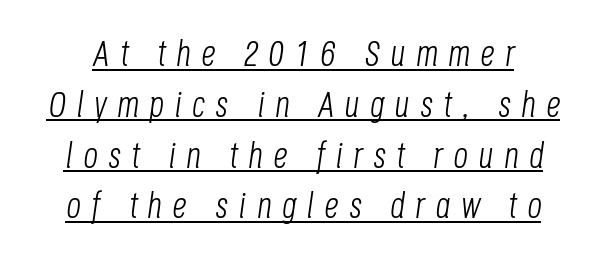
{"italic": "yes", "lean": "right", "slant_degrees": 8, "bold": "no", "weight": "light", "width": "condensed", "stroke_contrast": "low", "x_height": "large", "monospaced": "no", "underline": "yes", "line_spacing": "normal", "line_spacing_ratio": 1.41, "letter_spacing": "wide", "letter_spacing_em": 0.29, "glyph_px": 36}
